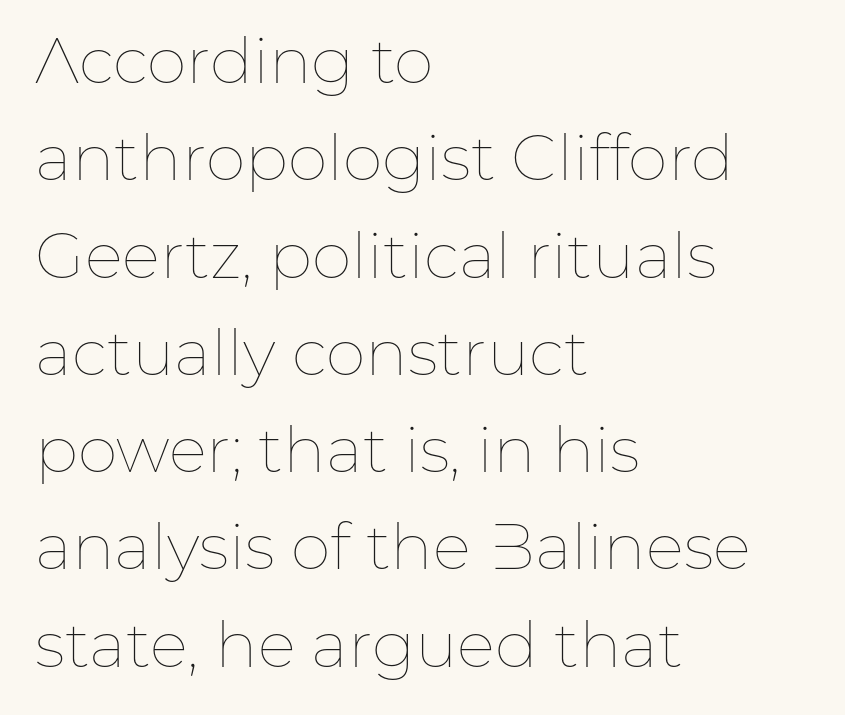
Does the leading feel generous? No, just average. Anything drawn beneath the words? Only blank space. Here the designer chose a conventional face with non-uniform glyph widths. The horizontal fit of the characters is conventional and even. Teacher's note: observe the even left margin — that is flush-left alignment. Is there any slant? The stems are plumb.
